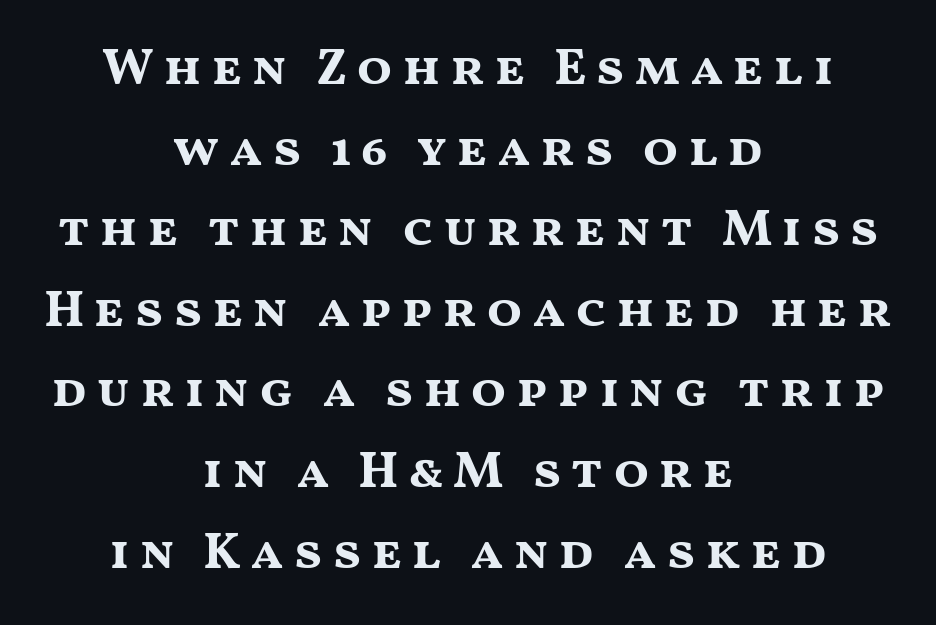
Q: Is the text bold? A: Yes.
Q: Is the text italic (slanted)? A: No, it is upright.
Q: Is the typeface a serif or a sans-serif typeface? A: Sans-serif.
Q: Is the text underlined? A: No.
Q: How is the paragraph aligned? A: Centered.
Q: Is the spacing between lines tight, normal or loose? A: Normal.
Q: Width (condensed, normal, or wide)? A: Wide.
Q: Stroke contrast? A: Medium.
Q: x-height? A: Medium.
Q: Monospaced? A: No.
